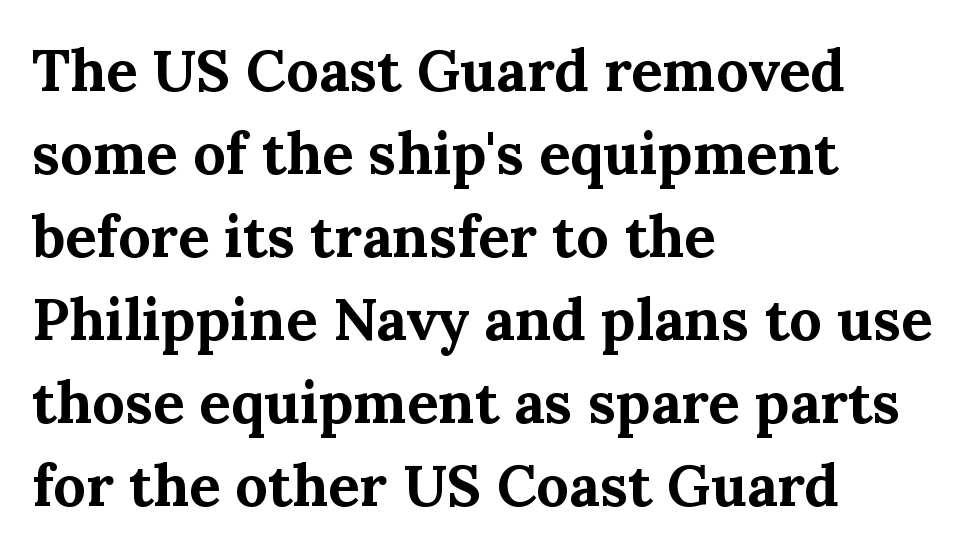
The image shows 58 px bold serif type, upright; set left-aligned, normal line spacing (1.43x), normal letter spacing, not underlined; medium stroke contrast and a medium x-height.
